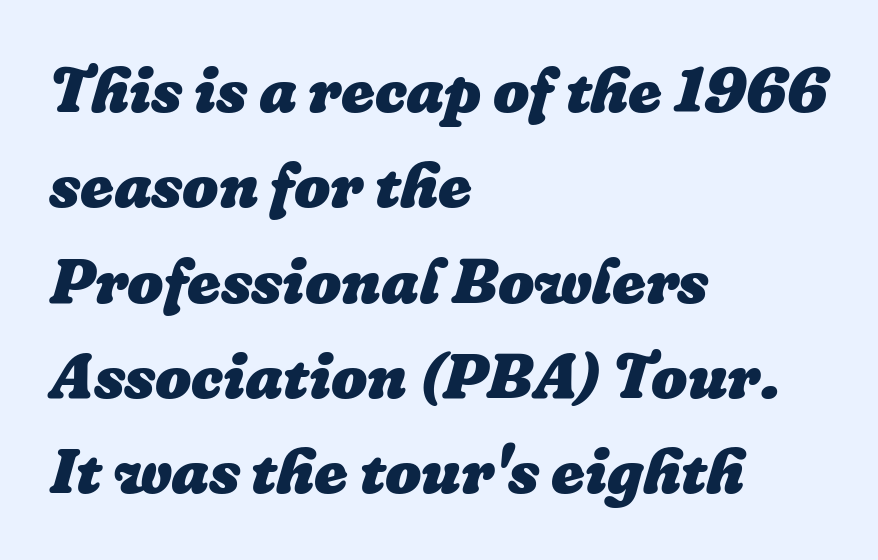
{"italic": "yes", "lean": "right", "slant_degrees": 16, "bold": "yes", "weight": "heavy", "width": "normal", "stroke_contrast": "low", "x_height": "medium", "monospaced": "no", "underline": "no", "align": "left", "line_spacing": "normal", "line_spacing_ratio": 1.49, "letter_spacing": "normal", "letter_spacing_em": 0.0, "glyph_px": 64}
